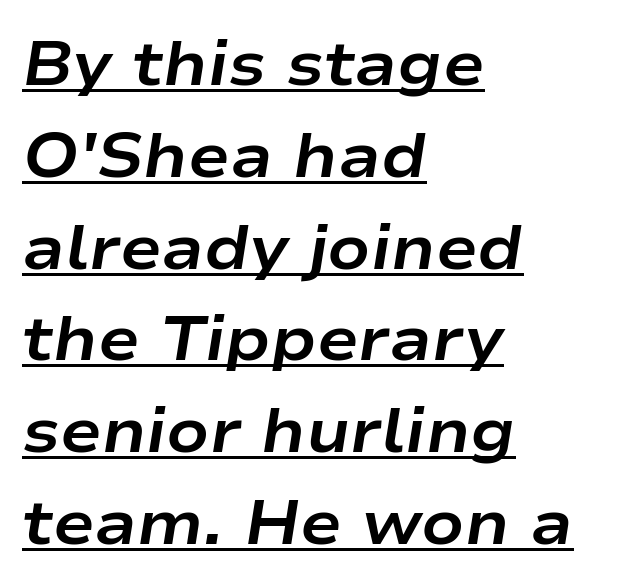
Q: Is the text bold? A: Yes.
Q: Is the text italic (slanted)? A: Yes, it leans right by about 9 degrees.
Q: Is the text underlined? A: Yes.
Q: How is the paragraph aligned? A: Left-aligned.
Q: Is the spacing between letters normal or unusually wide? A: Normal.
Q: Is the spacing between lines tight, normal or loose? A: Normal.
Q: Width (condensed, normal, or wide)? A: Wide.
Q: Stroke contrast? A: Low.
Q: x-height? A: Medium.
Q: Monospaced? A: No.
